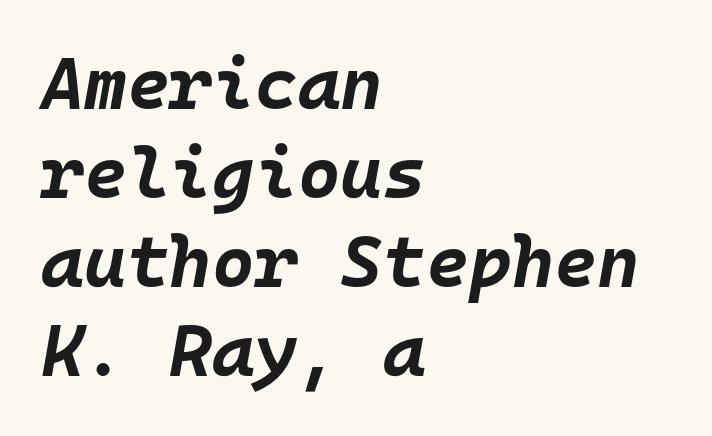
The image shows 73 px bold type, italic (leaning right), monospaced; set left-aligned, line spacing 1.22x, normal letter spacing, not underlined; low stroke contrast and a large x-height.
